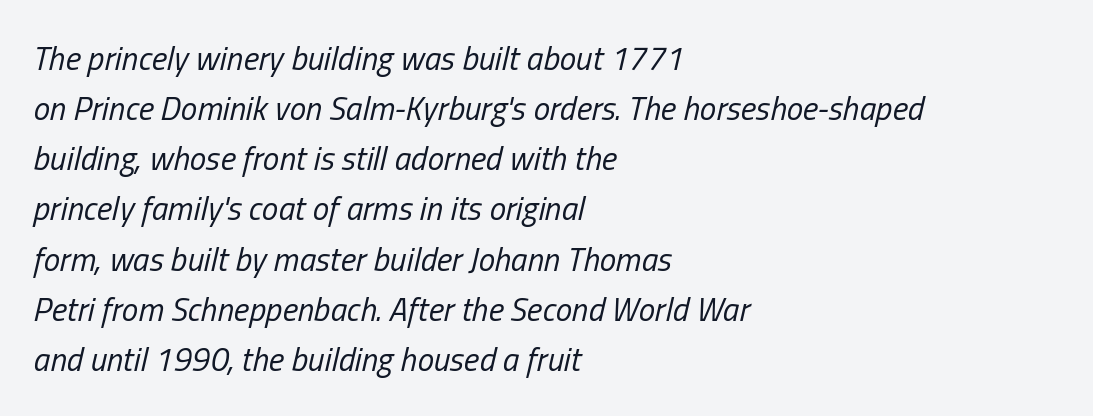
{"italic": "yes", "lean": "right", "slant_degrees": 13, "bold": "no", "weight": "regular", "width": "condensed", "stroke_contrast": "low", "x_height": "medium", "monospaced": "no", "underline": "no", "align": "left", "line_spacing": "normal", "line_spacing_ratio": 1.52, "letter_spacing": "normal", "letter_spacing_em": 0.0, "glyph_px": 33}
